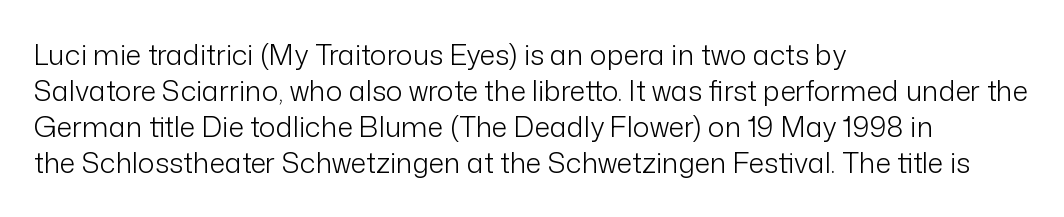
The words here are not underlined. The passage shown is typed in a proportional face where columns would drift. Nope, no serifs anywhere on these letters. These lines keep a tight, regular rhythm from letter to letter. Successive baselines arrive at the customary interval.
